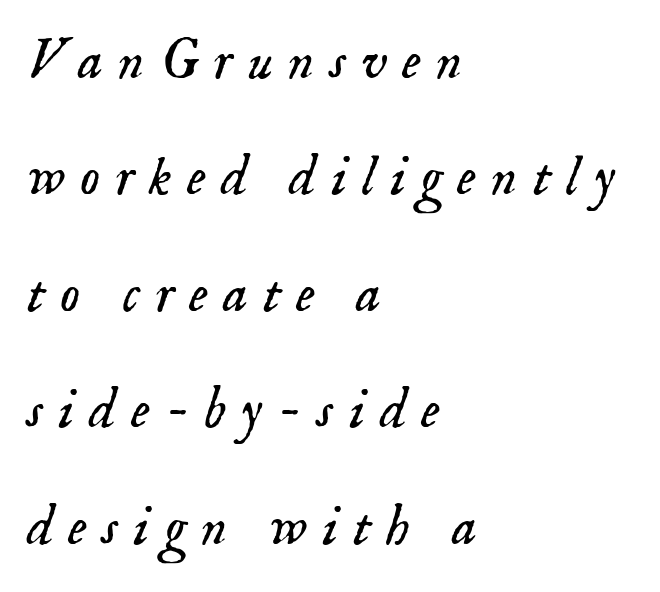
Varying glyph widths throughout — classic text-font behaviour. Students, note that the glyphs here are deliberately spaced far apart. These lines were composed using italics. The typeface has the unassuming heft of standard copy or less.
